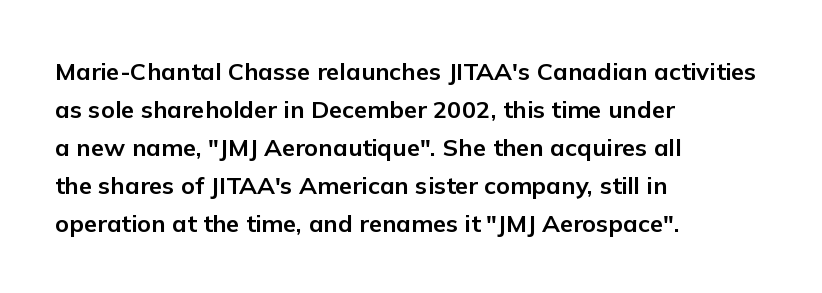
Q: Is the text bold? A: Yes.
Q: Is the text italic (slanted)? A: No, it is upright.
Q: Is the text underlined? A: No.
Q: How is the paragraph aligned? A: Left-aligned.
Q: Is the spacing between letters normal or unusually wide? A: Normal.
Q: Is the spacing between lines tight, normal or loose? A: Normal.
